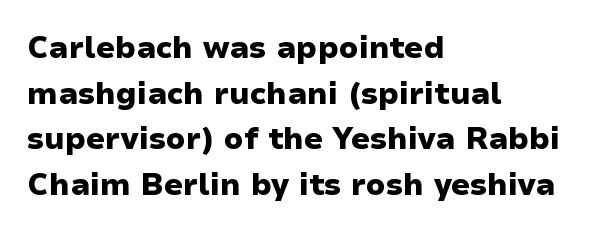
The image shows 30 px heavy, wide sans-serif type, upright; set left-aligned, normal line spacing (1.52x), normal letter spacing, not underlined; low stroke contrast and a medium x-height.
